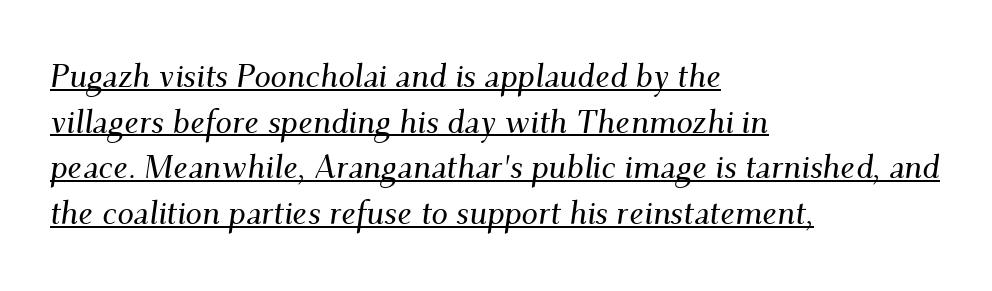
Q: Is the text italic (slanted)? A: Yes, it leans right by about 9 degrees.
Q: Is the typeface a serif or a sans-serif typeface? A: Serif.
Q: Is the text underlined? A: Yes.
Q: How is the paragraph aligned? A: Left-aligned.
Q: Is the spacing between letters normal or unusually wide? A: Normal.
Q: Is the spacing between lines tight, normal or loose? A: Normal.
Q: Width (condensed, normal, or wide)? A: Normal.
Q: Stroke contrast? A: Medium.
Q: x-height? A: Small.
Q: Monospaced? A: No.
